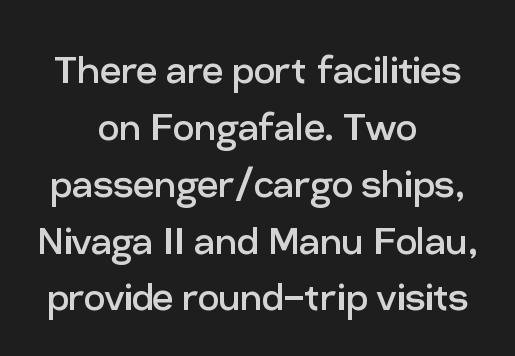
Q: Is the text bold? A: No.
Q: Is the text italic (slanted)? A: No, it is upright.
Q: Is the typeface a serif or a sans-serif typeface? A: Sans-serif.
Q: Is the text underlined? A: No.
Q: How is the paragraph aligned? A: Centered.
Q: Is the spacing between letters normal or unusually wide? A: Normal.
Q: Width (condensed, normal, or wide)? A: Normal.
Q: Stroke contrast? A: Low.
Q: x-height? A: Medium.
Q: Monospaced? A: No.
